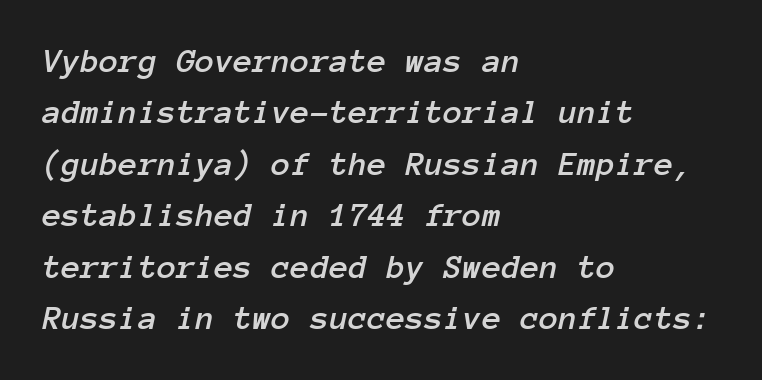
Q: Is the text italic (slanted)? A: Yes, it leans right by about 12 degrees.
Q: Is the text underlined? A: No.
Q: How is the paragraph aligned? A: Left-aligned.
Q: Is the spacing between letters normal or unusually wide? A: Normal.
Q: Is the spacing between lines tight, normal or loose? A: Normal.
Q: Width (condensed, normal, or wide)? A: Normal.
Q: Stroke contrast? A: Low.
Q: x-height? A: Medium.
Q: Monospaced? A: Yes.
